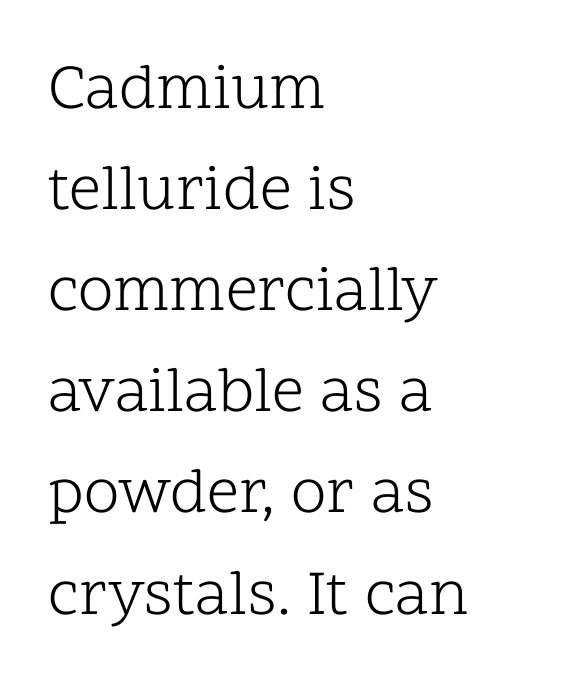
Q: Is the text bold? A: No.
Q: Is the text italic (slanted)? A: No, it is upright.
Q: Is the typeface a serif or a sans-serif typeface? A: Serif.
Q: Is the text underlined? A: No.
Q: How is the paragraph aligned? A: Left-aligned.
Q: Is the spacing between letters normal or unusually wide? A: Normal.
Q: Is the spacing between lines tight, normal or loose? A: Normal.
Q: Width (condensed, normal, or wide)? A: Normal.
Q: Stroke contrast? A: Low.
Q: x-height? A: Medium.
Q: Monospaced? A: No.
